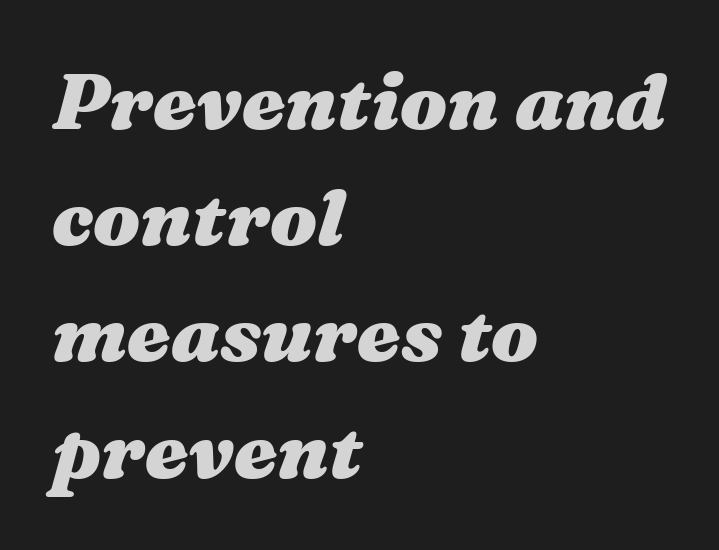
In terms of posture, this sample is oblique. The leading is moderate, giving the passage an even texture. You could call the tracking neutral — neither tight nor loose. The rendering uses natural spacing where letterforms have individual widths. Descenders hang freely into open space. The text block is weighted toward the left margin, trailing off unevenly rightward.
